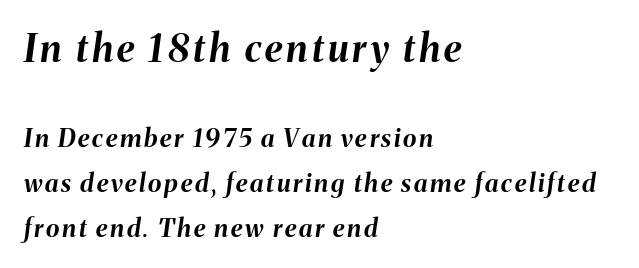
The image shows 38 px bold type, italic (leaning right); set left-aligned, line spacing 1.79x, not underlined; the first (top) block is 1.52x larger; medium stroke contrast and a medium x-height.
